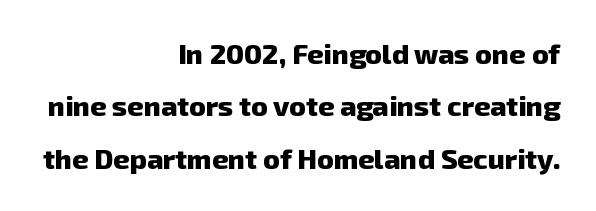
{"serif": "no", "bold": "yes", "weight": "heavy", "width": "normal", "stroke_contrast": "low", "x_height": "medium", "monospaced": "no", "underline": "no", "align": "right", "line_spacing_ratio": 1.87, "letter_spacing": "normal", "letter_spacing_em": 0.0, "glyph_px": 28}
